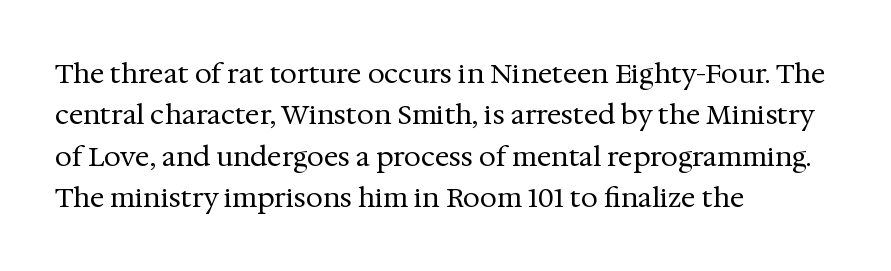
The image shows 27 px text type, upright; set left-aligned, normal line spacing (1.53x), normal letter spacing, not underlined.
